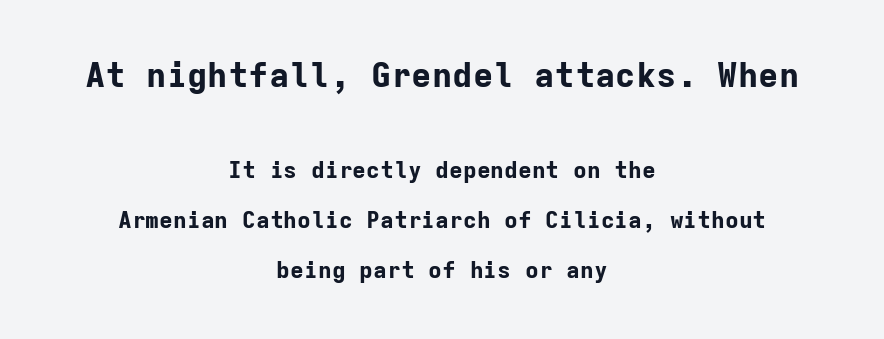
The image shows 34 px bold sans-serif type, upright, monospaced; set centered, loose line spacing (2.17x), normal letter spacing, not underlined; the first (top) block is 1.48x larger; low stroke contrast and a medium x-height.
